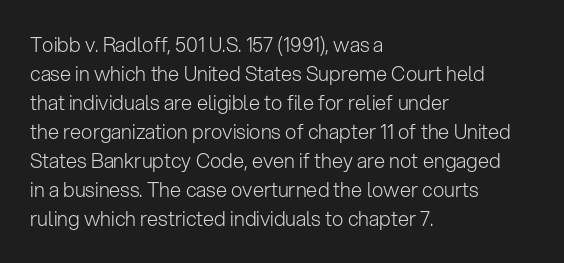
{"italic": "no", "bold": "no", "underline": "no", "align": "left", "line_spacing": "normal", "line_spacing_ratio": 1.45, "letter_spacing": "normal", "letter_spacing_em": 0.0, "glyph_px": 20}
